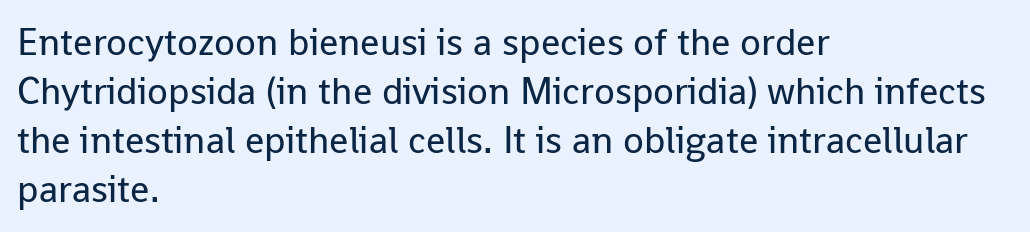
The image shows 38 px regular-weight sans-serif type, upright; set left-aligned, normal line spacing (1.29x), normal letter spacing, not underlined; low stroke contrast and a medium x-height.
